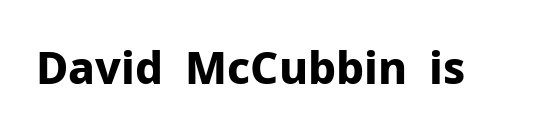
The tracking reads as untouched default to a designer's eye. Only glyphs here, with clear space below each row. The font's upright variant was chosen for this text. Compared with an ordinary text face, these strokes are far heavier — a full bold.
